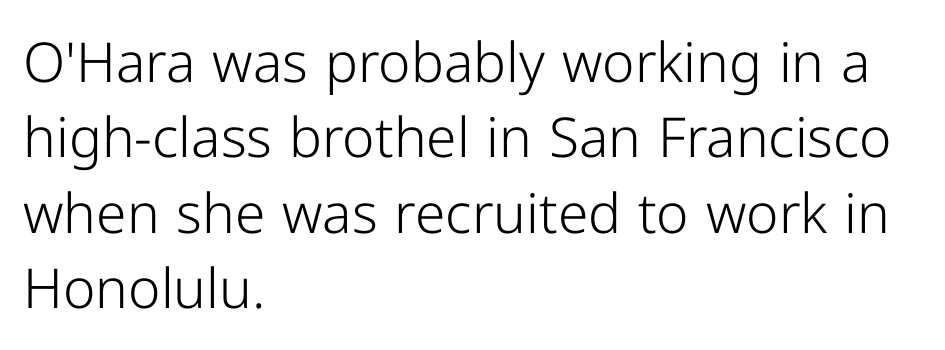
The image shows 55 px light sans-serif type, upright; set left-aligned, normal line spacing (1.37x), normal letter spacing, not underlined; low stroke contrast and a medium x-height.
